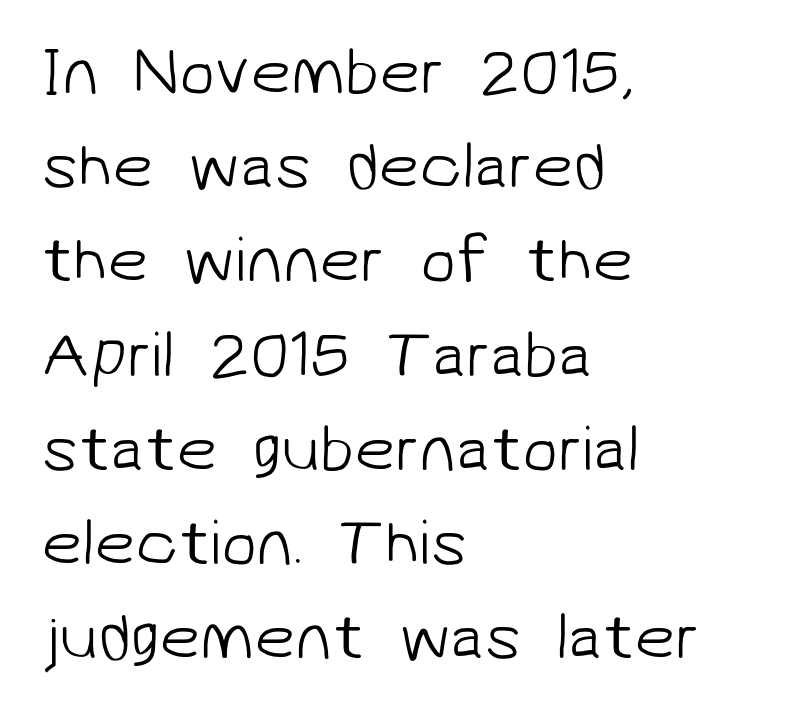
The image shows 65 px light sans-serif type; set left-aligned, normal line spacing (1.45x), normal letter spacing, not underlined; low stroke contrast and a medium x-height.
